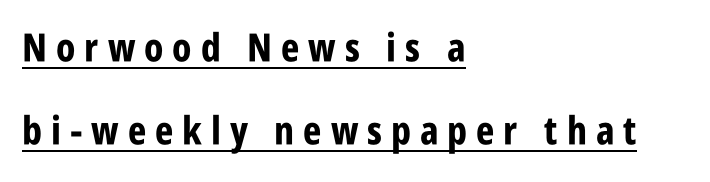
{"serif": "no", "italic": "no", "bold": "yes", "weight": "bold", "width": "condensed", "stroke_contrast": "low", "x_height": "large", "monospaced": "no", "underline": "yes", "align": "left", "line_spacing": "loose", "line_spacing_ratio": 2.13, "letter_spacing": "wide", "letter_spacing_em": 0.23, "glyph_px": 39}
